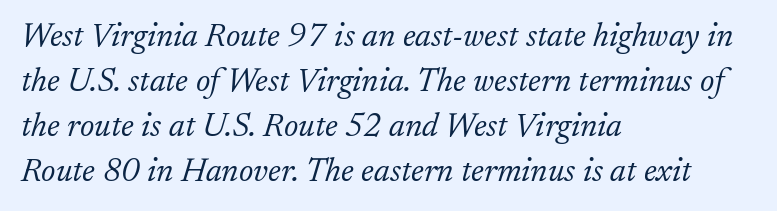
Look at the tracking — it's just the regular setting, nothing added. The letters advance in unequal steps, a hallmark of proportional type. The weight tops out at a normal text grade. This is serif lettering, the kind often seen in printed books. The foot of each line stays bare and open.
